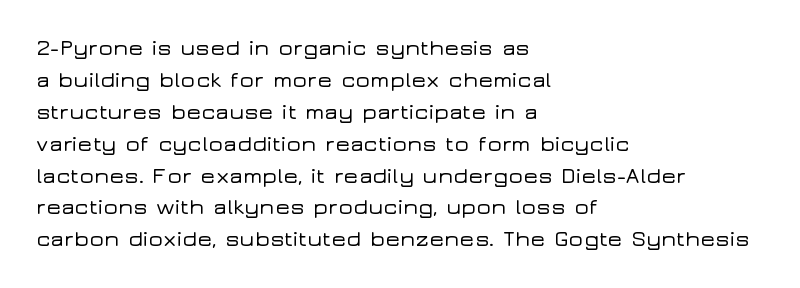
Q: Is the text italic (slanted)? A: No, it is upright.
Q: Is the text underlined? A: No.
Q: How is the paragraph aligned? A: Left-aligned.
Q: Is the spacing between letters normal or unusually wide? A: Normal.
Q: Is the spacing between lines tight, normal or loose? A: Normal.
